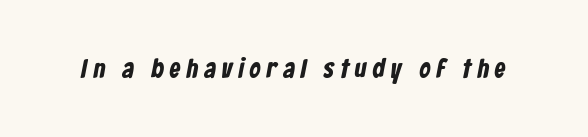
The image shows 27 px bold type; set unusually wide letter spacing (+0.23 em), not underlined.
